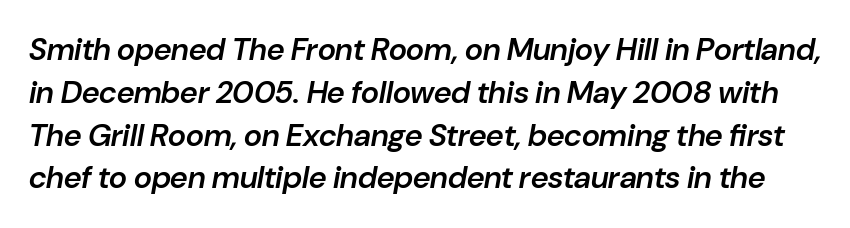
The image shows 31 px semibold type, italic (leaning right); set normal line spacing (1.38x), normal letter spacing, not underlined; low stroke contrast and a medium x-height.
